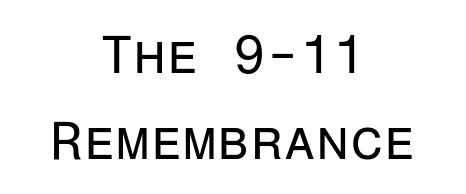
Q: Is the text bold? A: No.
Q: Is the text italic (slanted)? A: No, it is upright.
Q: Is the typeface a serif or a sans-serif typeface? A: Sans-serif.
Q: Is the text underlined? A: No.
Q: How is the paragraph aligned? A: Centered.
Q: Is the spacing between letters normal or unusually wide? A: Normal.
Q: Is the spacing between lines tight, normal or loose? A: Normal.
Q: Width (condensed, normal, or wide)? A: Normal.
Q: Stroke contrast? A: Low.
Q: x-height? A: Medium.
Q: Monospaced? A: Yes.
